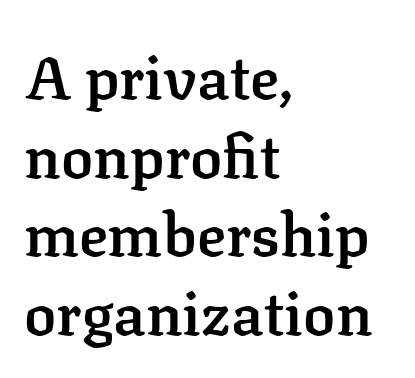
The image shows 60 px semibold serif type, upright; set left-aligned, normal line spacing (1.31x), normal letter spacing, not underlined; low stroke contrast and a medium x-height.
